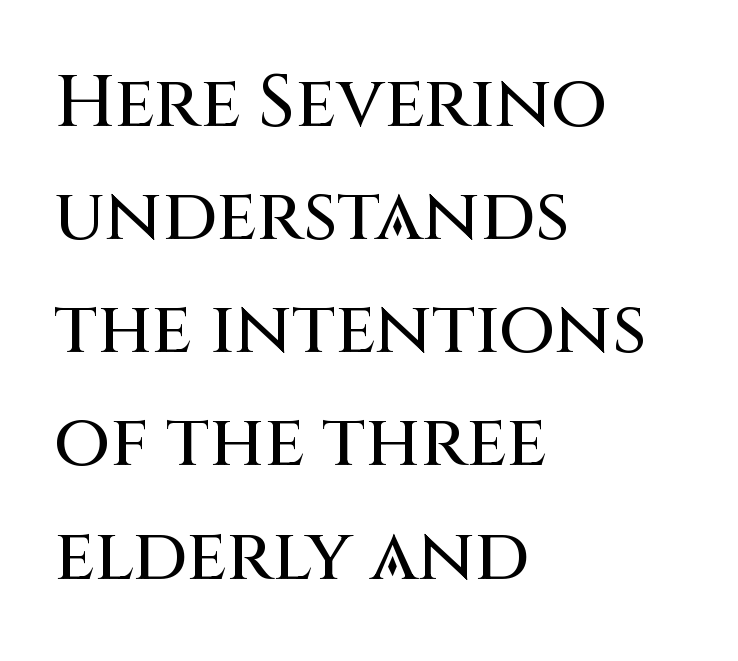
Q: Is the text italic (slanted)? A: No, it is upright.
Q: Is the typeface a serif or a sans-serif typeface? A: Sans-serif.
Q: Is the text underlined? A: No.
Q: How is the paragraph aligned? A: Left-aligned.
Q: Is the spacing between letters normal or unusually wide? A: Normal.
Q: Is the spacing between lines tight, normal or loose? A: Normal.
Q: Width (condensed, normal, or wide)? A: Normal.
Q: Stroke contrast? A: Medium.
Q: x-height? A: Large.
Q: Monospaced? A: No.
